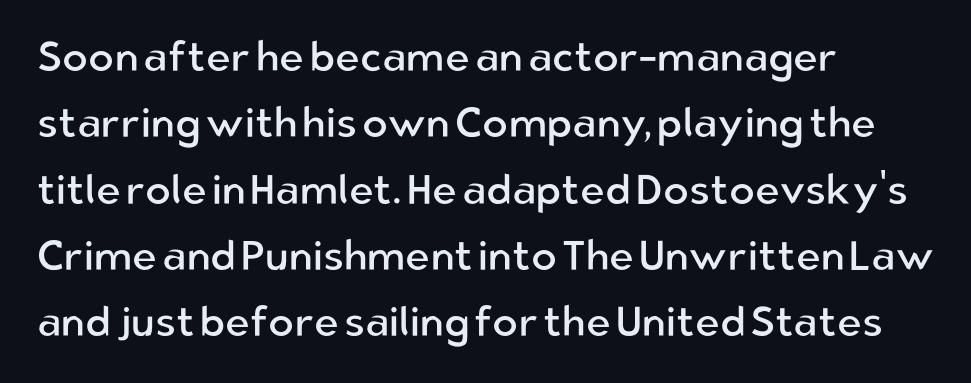
{"serif": "no", "italic": "no", "bold": "no", "weight": "regular", "width": "normal", "stroke_contrast": "low", "x_height": "medium", "monospaced": "no", "underline": "no", "align": "left", "line_spacing": "normal", "line_spacing_ratio": 1.58, "letter_spacing": "normal", "letter_spacing_em": 0.0, "glyph_px": 42}
